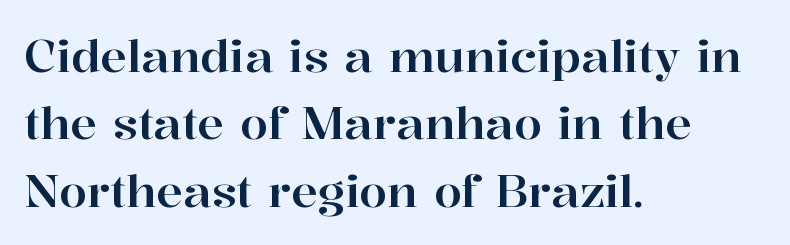
Q: Is the text italic (slanted)? A: No, it is upright.
Q: Is the typeface a serif or a sans-serif typeface? A: Serif.
Q: Is the text underlined? A: No.
Q: How is the paragraph aligned? A: Left-aligned.
Q: Is the spacing between letters normal or unusually wide? A: Normal.
Q: Is the spacing between lines tight, normal or loose? A: Normal.
Q: Width (condensed, normal, or wide)? A: Normal.
Q: Stroke contrast? A: High.
Q: x-height? A: Medium.
Q: Monospaced? A: No.
